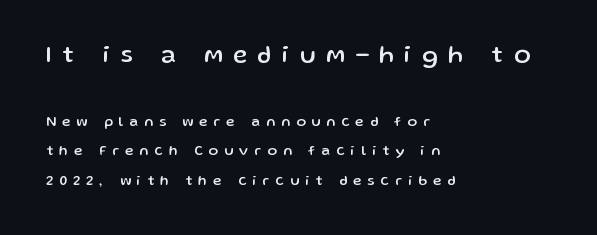
Q: Is the text italic (slanted)? A: No, it is upright.
Q: Is the text underlined? A: No.
Q: How is the paragraph aligned? A: Left-aligned.
Q: Is the spacing between letters normal or unusually wide? A: Unusually wide.
Q: Is the spacing between lines tight, normal or loose? A: Loose.
Q: Which block of text is set in a larger size, the first (top) or the second (bottom)? A: The first (top) one.
